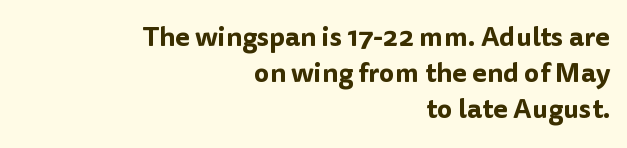
Whoever set this chose a conventional vertical rhythm. Only glyphs here, with clear space below each row. The rag falls on the left side of this text block. The gaps between neighbouring characters are ordinary and unremarkable.
